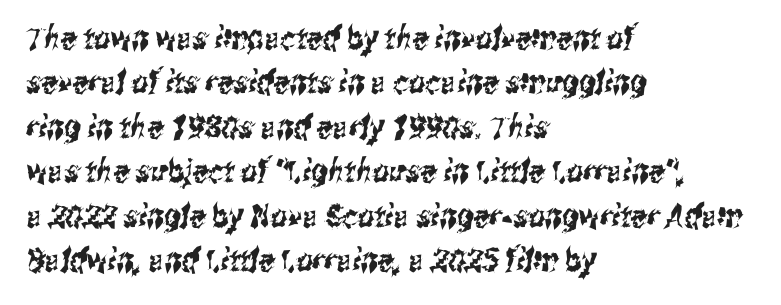
{"serif": "no", "width": "condensed", "stroke_contrast": "medium", "x_height": "medium", "monospaced": "no", "underline": "no", "align": "left", "line_spacing": "normal", "line_spacing_ratio": 1.39, "letter_spacing": "normal", "letter_spacing_em": 0.0, "glyph_px": 32}
